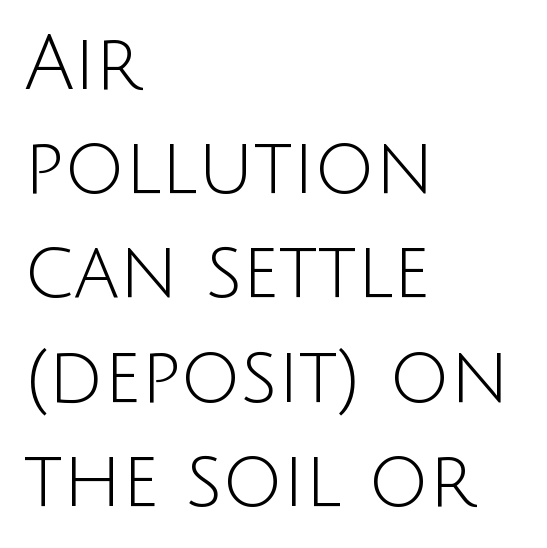
The image shows 75 px light sans-serif type, upright; set left-aligned, normal line spacing (1.39x), normal letter spacing, not underlined; low stroke contrast and a large x-height.
